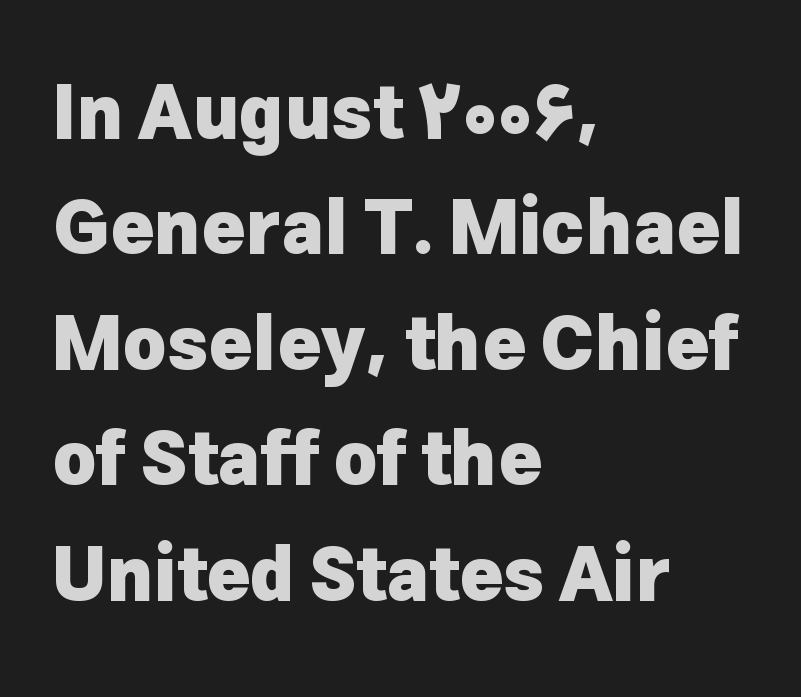
Line spacing here is normal. The space directly below the letters is spotless. Is the letter spacing exaggerated? No — it looks like the ordinary default. The sample has been set heavy, in full bold.
